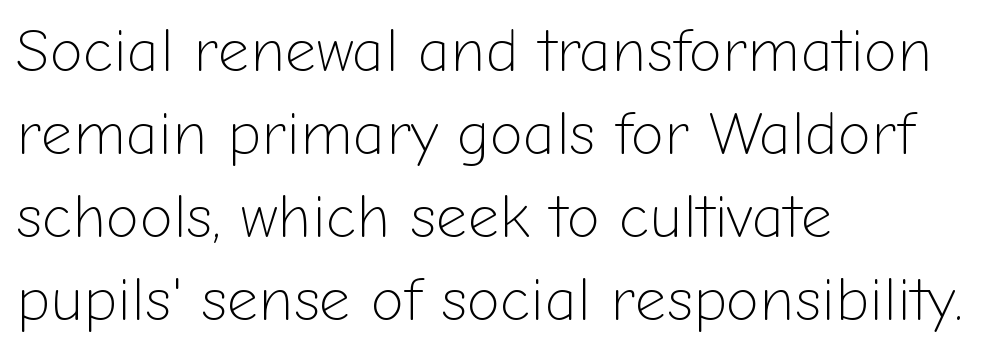
A typesetter would mark this as roman, not italic. Notice how descenders clear the ascenders below comfortably — that's standard leading. The rendering shows plain stroke endings on the letterforms — a sans-serif design. Glyph-to-glyph distance matches everyday printed text.
